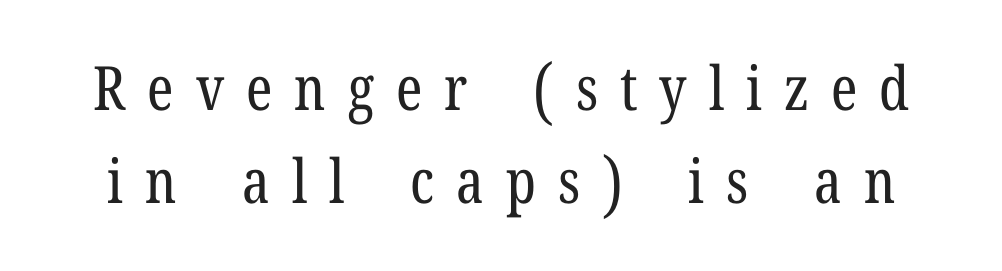
Q: Is the text bold? A: No.
Q: Is the text italic (slanted)? A: No, it is upright.
Q: Is the typeface a serif or a sans-serif typeface? A: Serif.
Q: Is the text underlined? A: No.
Q: Is the spacing between letters normal or unusually wide? A: Unusually wide.
Q: Is the spacing between lines tight, normal or loose? A: Normal.
Q: Width (condensed, normal, or wide)? A: Condensed.
Q: Stroke contrast? A: Low.
Q: x-height? A: Medium.
Q: Monospaced? A: No.
